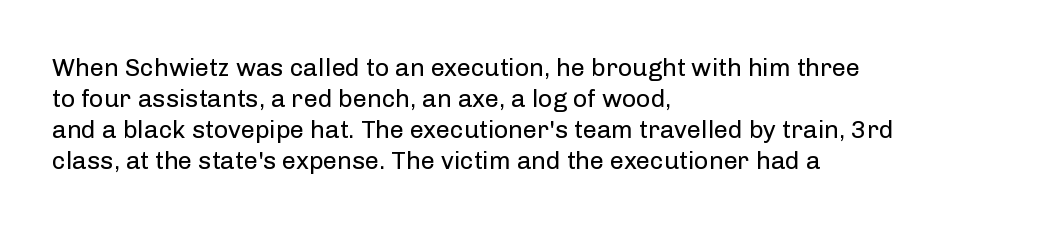
The image shows 25 px text type, upright; set left-aligned, line spacing 1.24x, normal letter spacing, not underlined.
